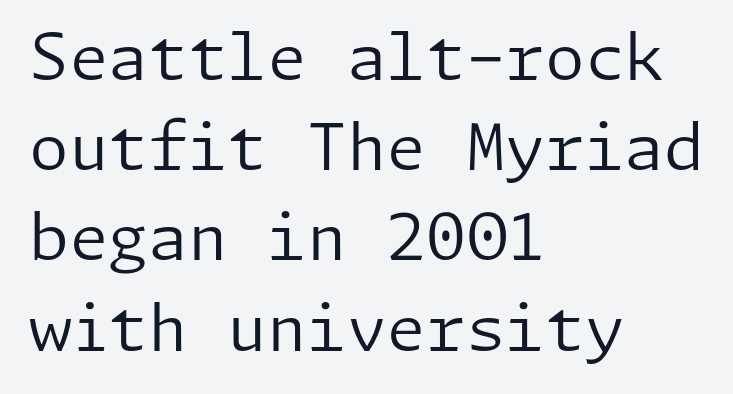
{"serif": "no", "italic": "no", "bold": "no", "weight": "regular", "width": "normal", "stroke_contrast": "low", "x_height": "medium", "underline": "no", "align": "left", "line_spacing": "normal", "line_spacing_ratio": 1.41, "letter_spacing": "normal", "letter_spacing_em": 0.0, "glyph_px": 64}
